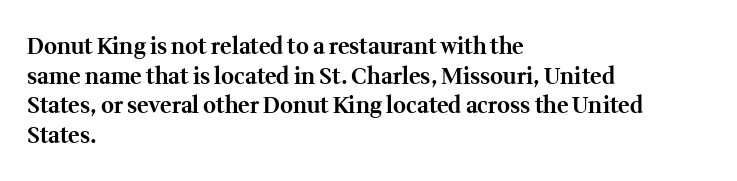
Caption: standard tracking, unaltered. Bold? Absolutely — the strokes are thick and heavy. Where is the straight margin? On the left. The line-height multiplier appears to be the usual default. Underlining? Definitely not there. Upright lettering throughout.
